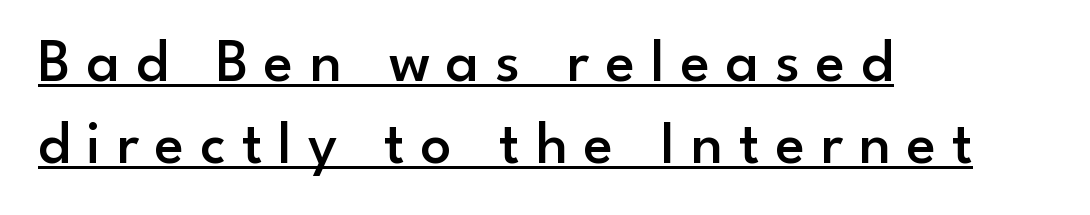
The image shows 61 px semibold sans-serif type, upright; set left-aligned, normal line spacing (1.34x), unusually wide letter spacing (+0.26 em), underlined; low stroke contrast and a small x-height.
